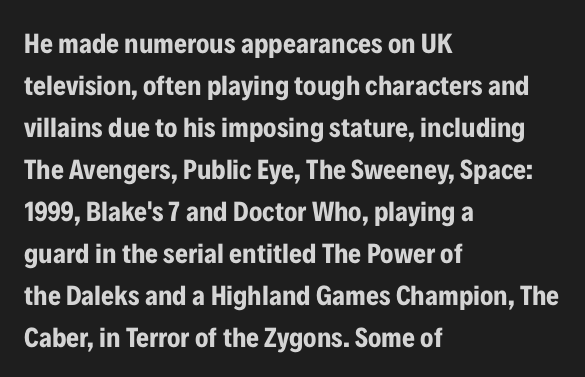
Q: Is the text bold? A: Yes.
Q: Is the text italic (slanted)? A: No, it is upright.
Q: Is the typeface a serif or a sans-serif typeface? A: Sans-serif.
Q: Is the text underlined? A: No.
Q: How is the paragraph aligned? A: Left-aligned.
Q: Is the spacing between letters normal or unusually wide? A: Normal.
Q: Is the spacing between lines tight, normal or loose? A: Normal.
Q: Width (condensed, normal, or wide)? A: Condensed.
Q: Stroke contrast? A: Low.
Q: x-height? A: Medium.
Q: Monospaced? A: No.
